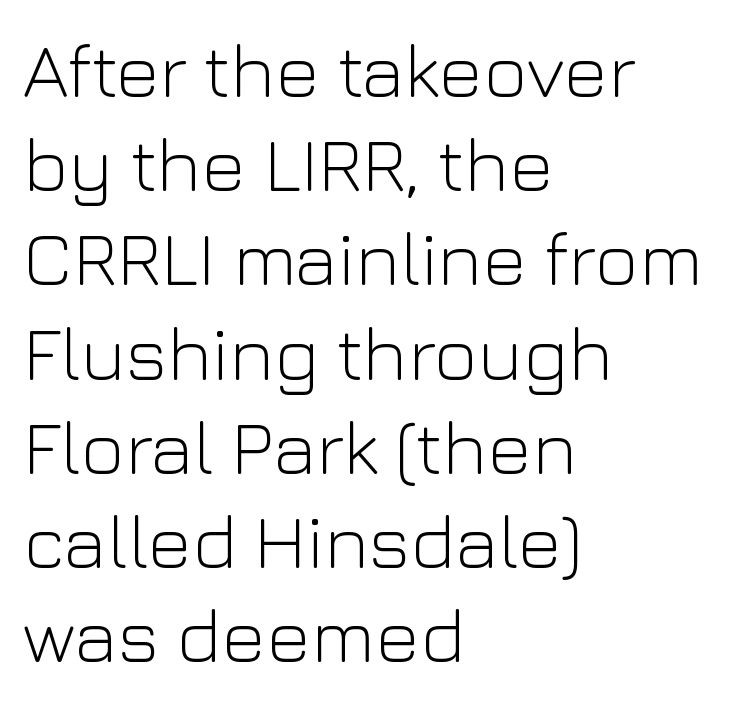
A typesetter would call this proportional, since set widths differ per character. The letterforms sit at book weight or below. You can tell from the bare stems that sans-serif type was used. Nobody touched the tracking dial on this one. The text block is weighted toward the left margin, trailing off unevenly rightward. The string is rendered with underlining switched off.
